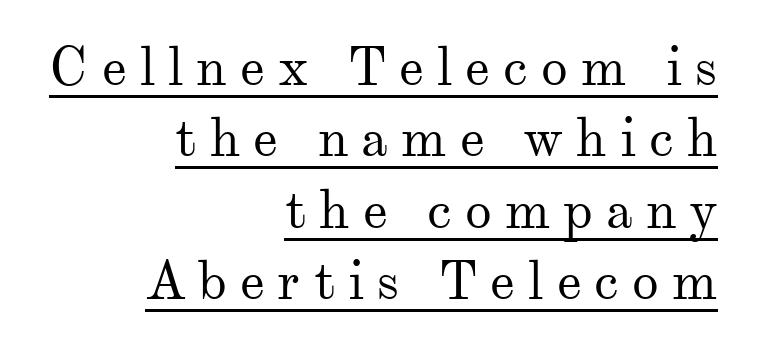
Q: Is the text bold? A: No.
Q: Is the text italic (slanted)? A: No, it is upright.
Q: Is the typeface a serif or a sans-serif typeface? A: Serif.
Q: Is the text underlined? A: Yes.
Q: How is the paragraph aligned? A: Right-aligned.
Q: Is the spacing between letters normal or unusually wide? A: Unusually wide.
Q: Is the spacing between lines tight, normal or loose? A: Normal.
Q: Width (condensed, normal, or wide)? A: Normal.
Q: Stroke contrast? A: Medium.
Q: x-height? A: Small.
Q: Monospaced? A: No.
